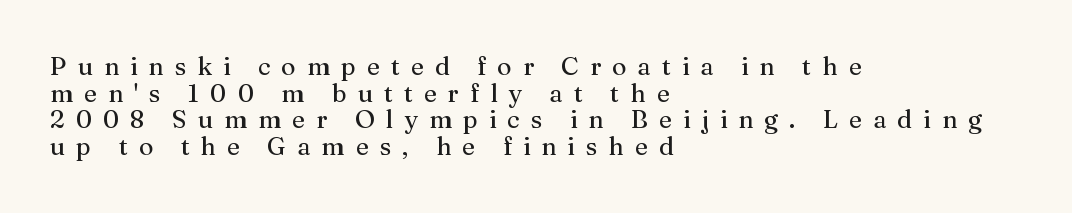
{"italic": "no", "bold": "no", "underline": "no", "align": "left", "line_spacing": "tight", "line_spacing_ratio": 1.07, "letter_spacing": "wide", "letter_spacing_em": 0.44, "glyph_px": 25}
